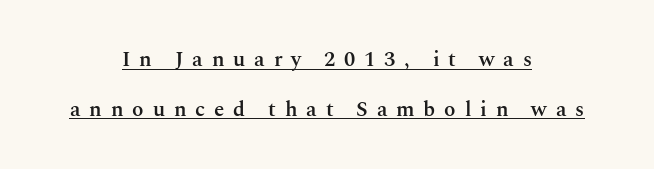
{"italic": "no", "bold": "semi", "underline": "yes", "align": "center", "line_spacing": "loose", "line_spacing_ratio": 2.36, "letter_spacing": "wide", "letter_spacing_em": 0.42, "glyph_px": 21}
